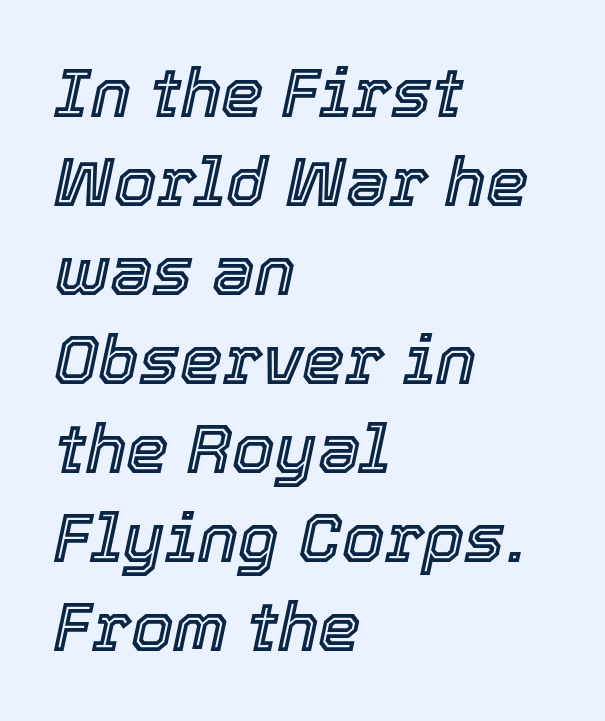
{"italic": "yes", "lean": "right", "slant_degrees": 12, "width": "normal", "x_height": "medium", "monospaced": "no", "underline": "no", "align": "left", "line_spacing": "normal", "line_spacing_ratio": 1.31, "letter_spacing": "normal", "letter_spacing_em": 0.0, "glyph_px": 68}
